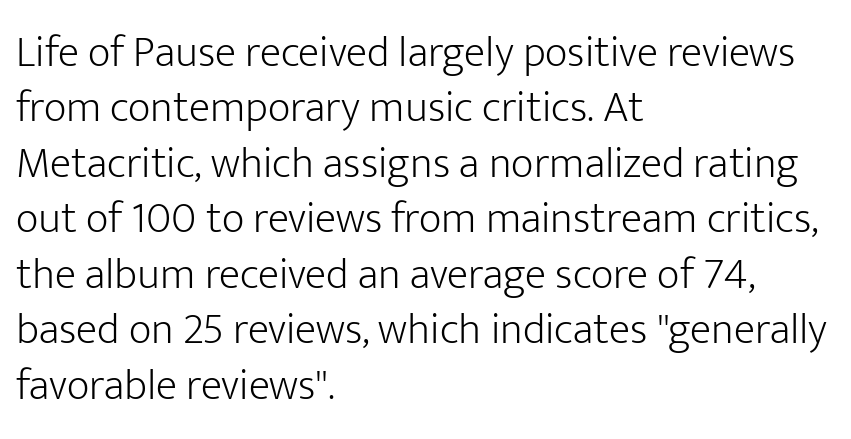
I'd call this a sans setting — the letters go barefoot. Students, note that the glyphs here touch the page at normal intervals. The specimen reads as upright at a glance. Is this a fixed-width face? No — the glyphs have proportional, varying widths. The ragged edge is on the right, which tells us the setting is flush left.
